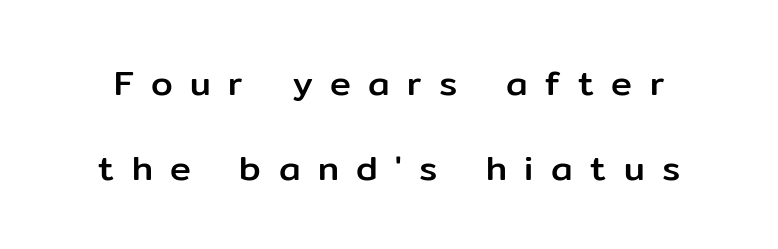
The image shows 35 px sans-serif type, upright; set loose line spacing (2.42x), unusually wide letter spacing (+0.5 em), not underlined; low stroke contrast and a medium x-height.
